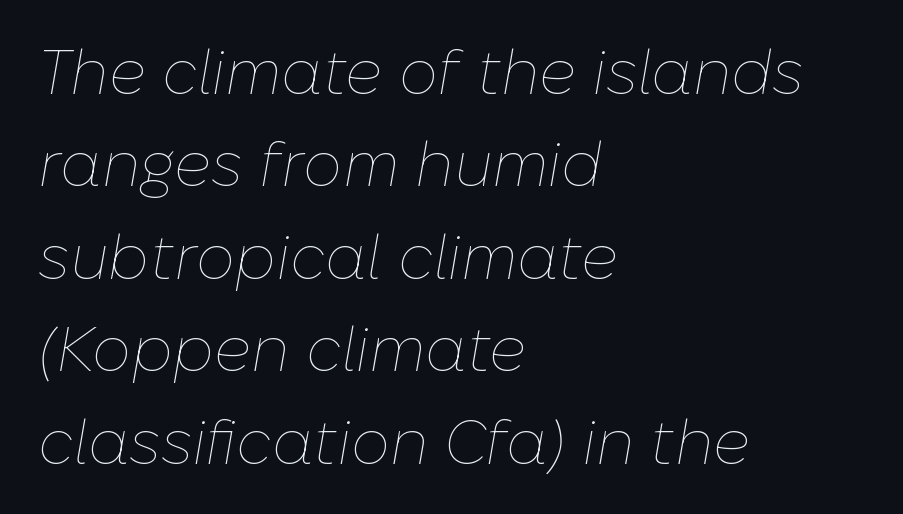
{"italic": "yes", "lean": "right", "slant_degrees": 10, "bold": "no", "weight": "thin", "width": "normal", "stroke_contrast": "low", "x_height": "medium", "monospaced": "no", "underline": "no", "align": "left", "line_spacing": "normal", "line_spacing_ratio": 1.49, "letter_spacing": "normal", "letter_spacing_em": 0.0, "glyph_px": 62}
